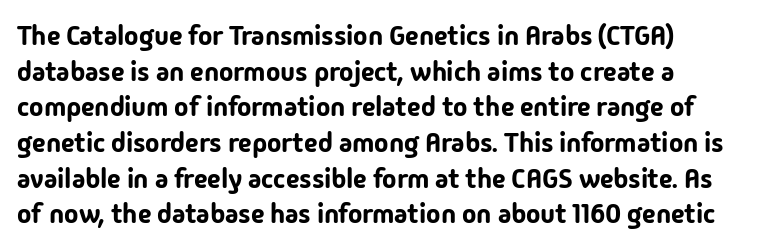
Q: Is the text italic (slanted)? A: No, it is upright.
Q: Is the text underlined? A: No.
Q: How is the paragraph aligned? A: Left-aligned.
Q: Is the spacing between letters normal or unusually wide? A: Normal.
Q: Is the spacing between lines tight, normal or loose? A: Normal.
